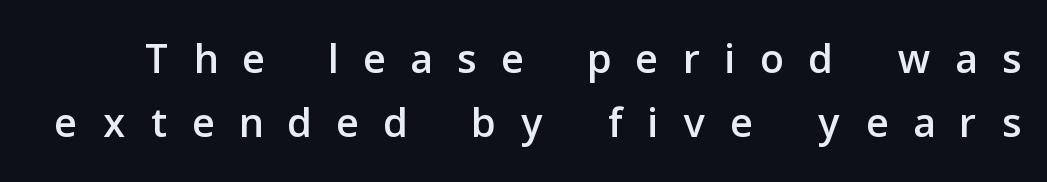
{"serif": "no", "italic": "no", "width": "normal", "stroke_contrast": "low", "x_height": "medium", "monospaced": "no", "underline": "no", "line_spacing": "tight", "line_spacing_ratio": 1.08, "letter_spacing": "wide", "letter_spacing_em": 0.44, "glyph_px": 59}
